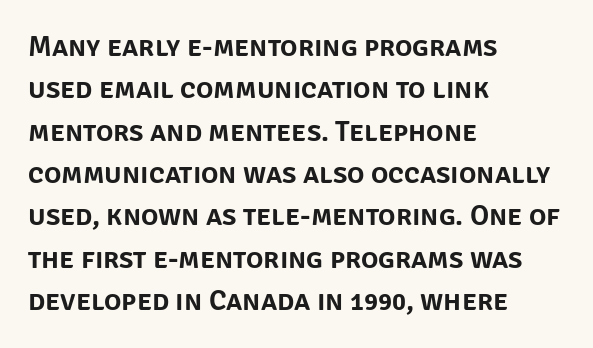
Q: Is the text italic (slanted)? A: No, it is upright.
Q: Is the typeface a serif or a sans-serif typeface? A: Sans-serif.
Q: Is the text underlined? A: No.
Q: How is the paragraph aligned? A: Left-aligned.
Q: Is the spacing between letters normal or unusually wide? A: Normal.
Q: Is the spacing between lines tight, normal or loose? A: Normal.
Q: Width (condensed, normal, or wide)? A: Normal.
Q: Stroke contrast? A: Low.
Q: x-height? A: Large.
Q: Monospaced? A: No.
